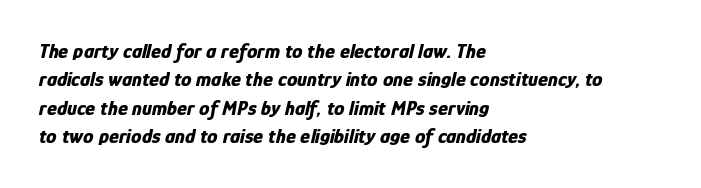
The face used here has a pronounced slope to its letters. The horizontal fit of the characters is conventional and even. A full-strength bold gives these letters their thick strokes. The compositor pushed each line to the left boundary. Descender tails drop into unmarked territory.
